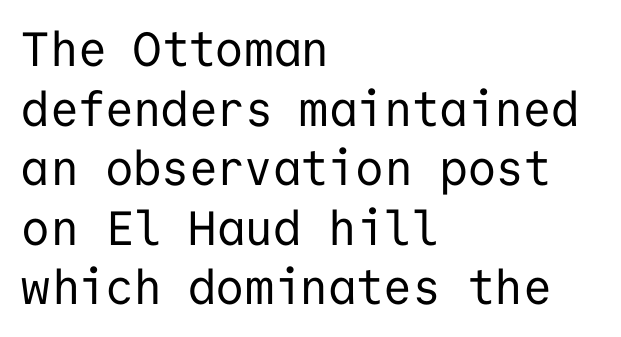
The image shows 48 px regular-weight sans-serif type, upright, monospaced; set left-aligned, line spacing 1.24x, normal letter spacing, not underlined; low stroke contrast and a medium x-height.
